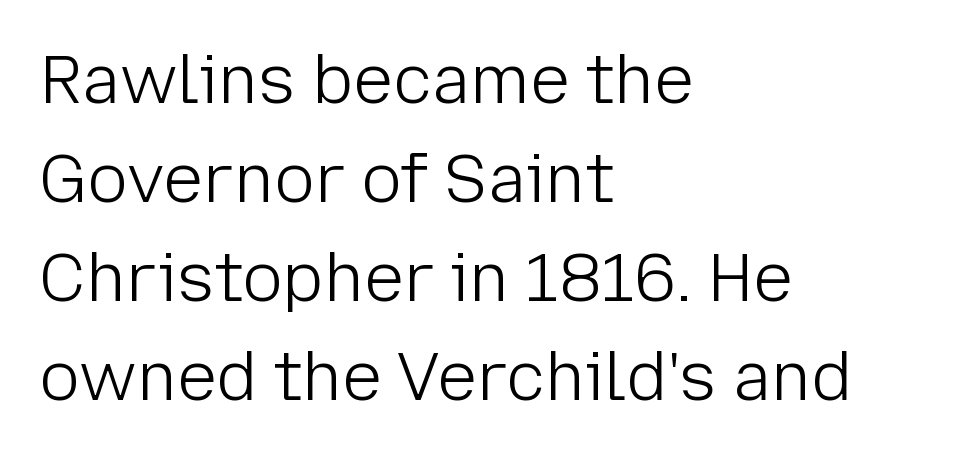
{"serif": "no", "italic": "no", "bold": "no", "weight": "light", "width": "normal", "stroke_contrast": "low", "x_height": "medium", "monospaced": "no", "underline": "no", "align": "left", "line_spacing": "normal", "line_spacing_ratio": 1.48, "letter_spacing": "normal", "letter_spacing_em": 0.0, "glyph_px": 67}
